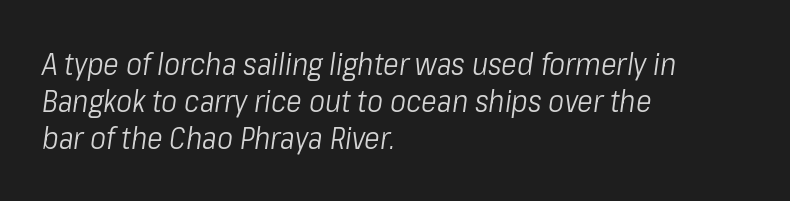
Does extra space separate the letters? No, they use regular spacing. Compared with a typical body face, this is equally light or lighter still. Lines of text with bare space underneath. Does the lettering tilt? It does — this is italic. Proportional: the letters do not fall into vertical columns. The compositor pushed each line to the left boundary.
